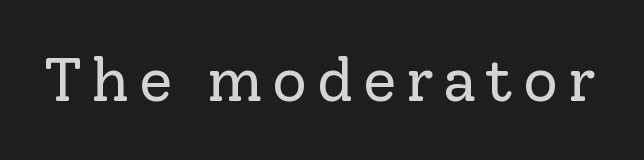
{"serif": "yes", "italic": "no", "bold": "no", "weight": "regular", "width": "normal", "stroke_contrast": "low", "x_height": "medium", "monospaced": "no", "underline": "no", "glyph_px": 61}
